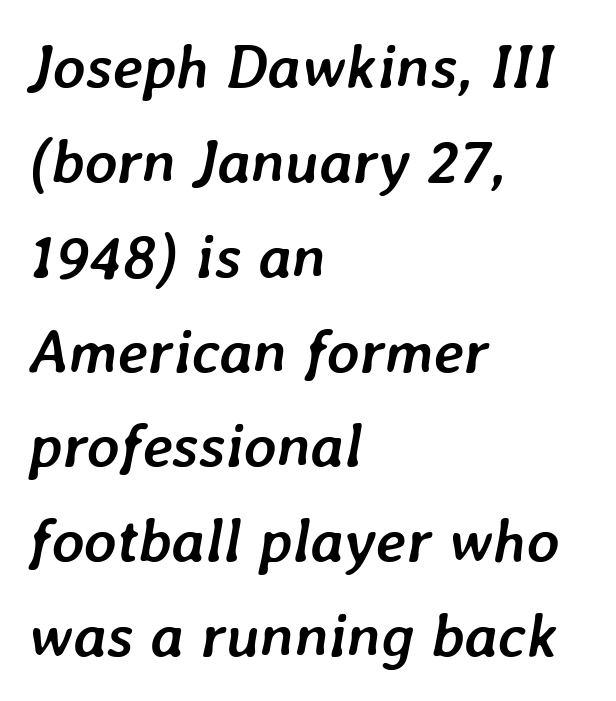
Line spacing here is normal. Tracking here is standard; glyphs follow each other at the usual distance. Spacing verdict: proportional, widths tailored to each character. Posture: slanted.
